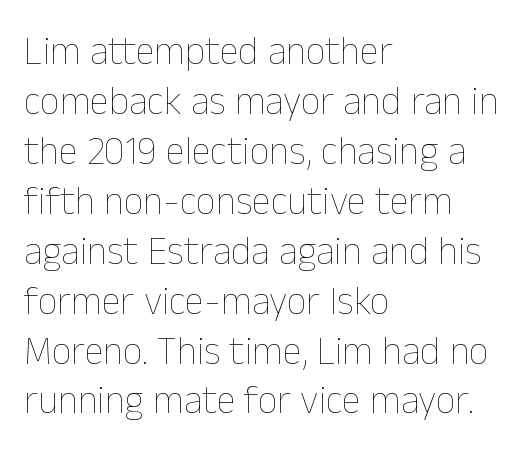
Q: Is the text bold? A: No.
Q: Is the text italic (slanted)? A: No, it is upright.
Q: Is the text underlined? A: No.
Q: How is the paragraph aligned? A: Left-aligned.
Q: Is the spacing between letters normal or unusually wide? A: Normal.
Q: Is the spacing between lines tight, normal or loose? A: Normal.
Q: Width (condensed, normal, or wide)? A: Normal.
Q: Stroke contrast? A: Low.
Q: x-height? A: Medium.
Q: Monospaced? A: No.
